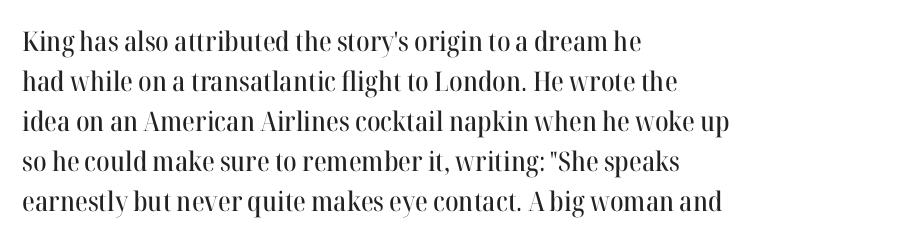
Regular leading. The zone under the glyphs is completely vacant. Italic? Not at all — the glyphs are vertical. A typesetter would call this zero additional tracking. Leftover space on each line is placed entirely after the last word.
